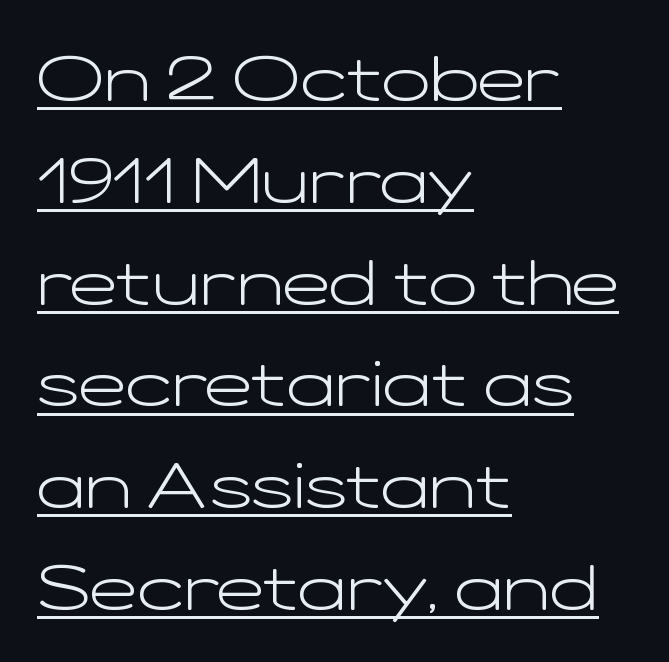
{"serif": "no", "italic": "no", "bold": "no", "weight": "light", "width": "wide", "stroke_contrast": "low", "x_height": "medium", "monospaced": "no", "underline": "yes", "align": "left", "line_spacing": "normal", "line_spacing_ratio": 1.59, "letter_spacing": "normal", "letter_spacing_em": 0.0, "glyph_px": 64}
